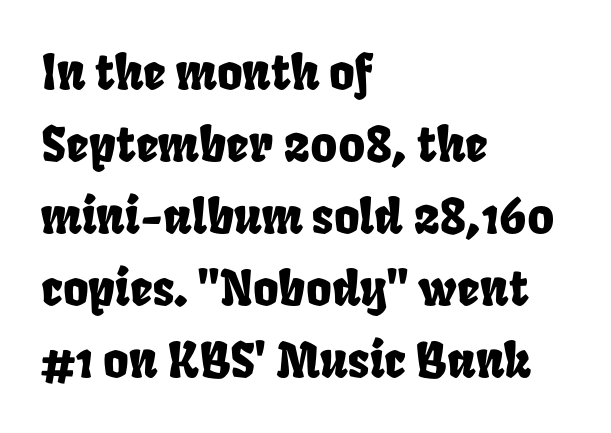
The image shows 49 px condensed type; set left-aligned, normal line spacing (1.47x), normal letter spacing, not underlined; low stroke contrast and a large x-height.
